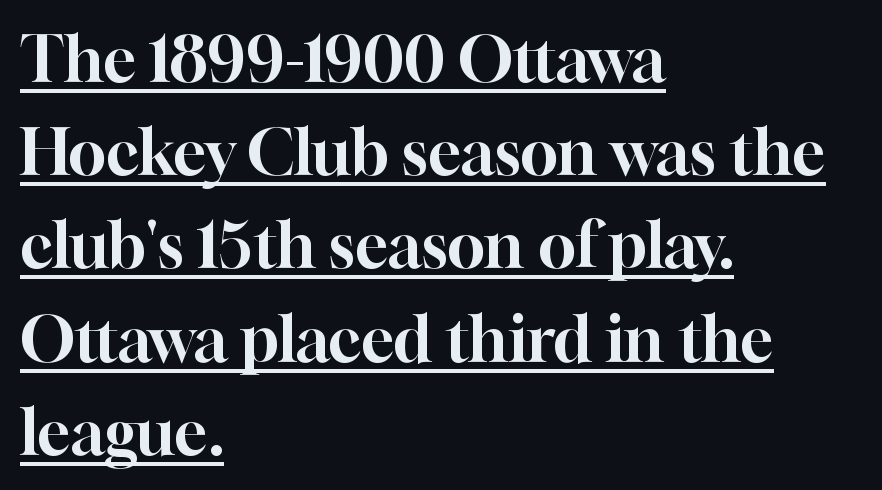
Q: Is the text italic (slanted)? A: No, it is upright.
Q: Is the typeface a serif or a sans-serif typeface? A: Serif.
Q: Is the text underlined? A: Yes.
Q: How is the paragraph aligned? A: Left-aligned.
Q: Is the spacing between letters normal or unusually wide? A: Normal.
Q: Is the spacing between lines tight, normal or loose? A: Normal.
Q: Width (condensed, normal, or wide)? A: Normal.
Q: Stroke contrast? A: High.
Q: x-height? A: Medium.
Q: Monospaced? A: No.
